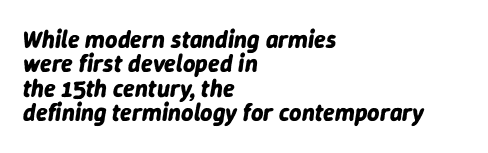
{"italic": "yes", "lean": "right", "slant_degrees": 9, "bold": "yes", "underline": "no", "align": "left", "line_spacing": "tight", "line_spacing_ratio": 1.02, "letter_spacing": "normal", "letter_spacing_em": 0.0, "glyph_px": 24}
